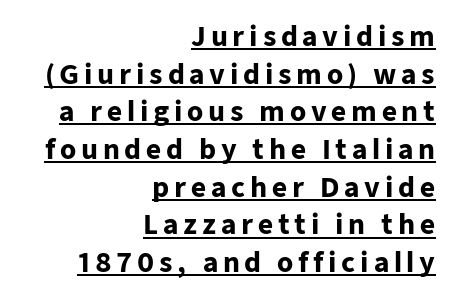
Q: Is the text bold? A: Yes.
Q: Is the text italic (slanted)? A: No, it is upright.
Q: Is the text underlined? A: Yes.
Q: How is the paragraph aligned? A: Right-aligned.
Q: Is the spacing between lines tight, normal or loose? A: Normal.
